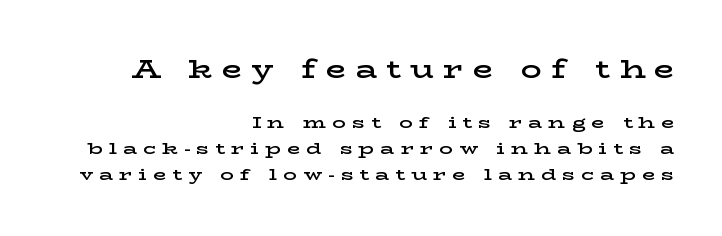
Only glyphs here, with clear space below each row. When letters stand straight like this, we call the style roman or upright. The horizontal fit of the characters is loose and conspicuously gappy. The compositor pushed each line to the right boundary. What's the leading like? Ordinary, nothing unusual.
